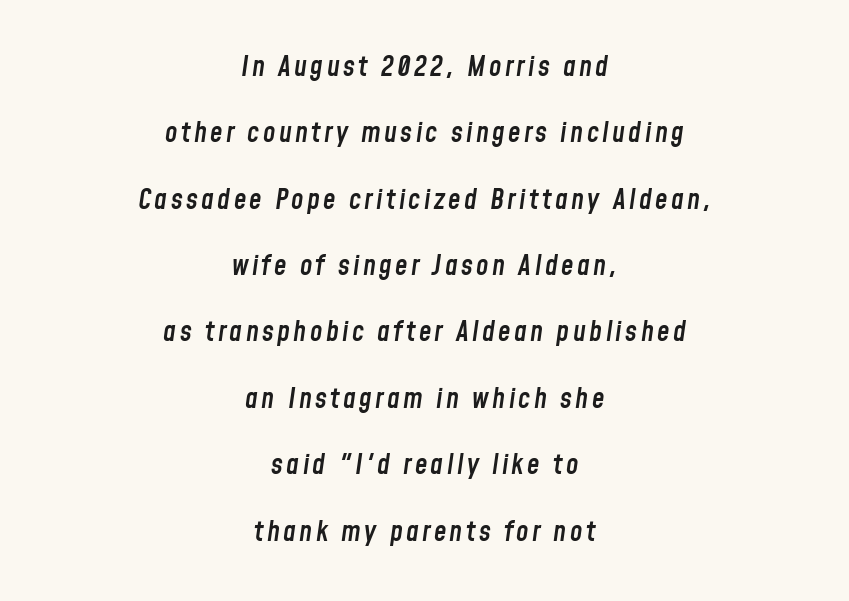
{"italic": "yes", "lean": "right", "slant_degrees": 8, "bold": "semi", "weight": "semibold", "width": "condensed", "stroke_contrast": "low", "x_height": "medium", "monospaced": "no", "underline": "no", "align": "center", "line_spacing": "loose", "line_spacing_ratio": 2.37, "glyph_px": 28}
